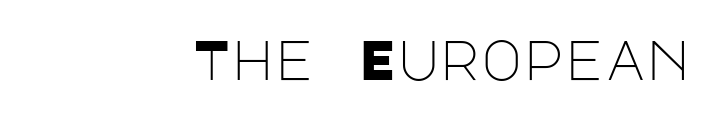
Q: Is the text bold? A: No.
Q: Is the text italic (slanted)? A: No, it is upright.
Q: Is the typeface a serif or a sans-serif typeface? A: Sans-serif.
Q: Is the text underlined? A: No.
Q: Is the spacing between letters normal or unusually wide? A: Normal.
Q: Width (condensed, normal, or wide)? A: Normal.
Q: Stroke contrast? A: Low.
Q: x-height? A: Large.
